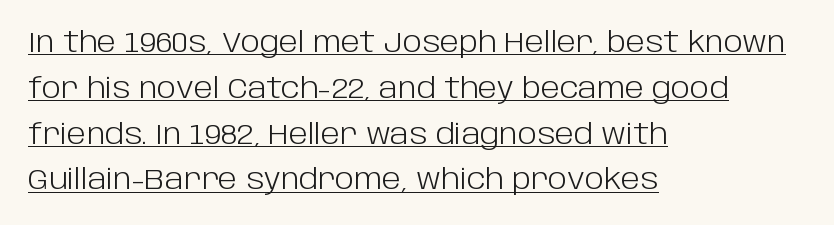
The image shows 29 px light sans-serif type, upright; set left-aligned, normal line spacing (1.58x), normal letter spacing, underlined; low stroke contrast and a large x-height.
